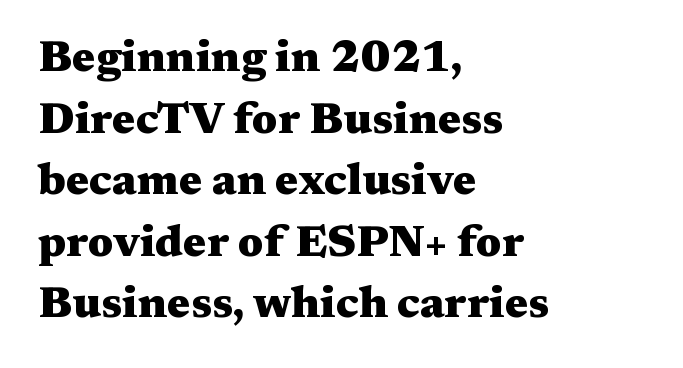
{"serif": "yes", "italic": "no", "bold": "yes", "weight": "heavy", "width": "wide", "stroke_contrast": "medium", "x_height": "medium", "monospaced": "no", "underline": "no", "align": "left", "line_spacing": "normal", "line_spacing_ratio": 1.4, "letter_spacing": "normal", "letter_spacing_em": 0.0, "glyph_px": 44}
